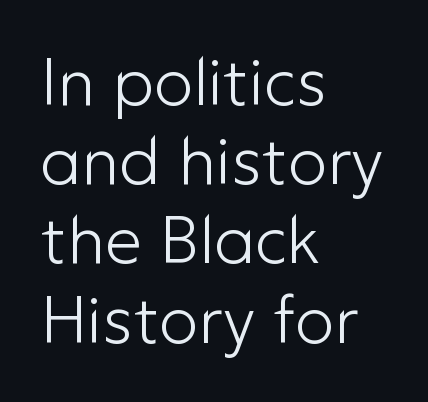
{"serif": "no", "italic": "no", "bold": "no", "weight": "light", "width": "normal", "stroke_contrast": "low", "x_height": "medium", "monospaced": "no", "underline": "no", "align": "left", "line_spacing_ratio": 1.2, "letter_spacing": "normal", "letter_spacing_em": 0.0, "glyph_px": 66}
